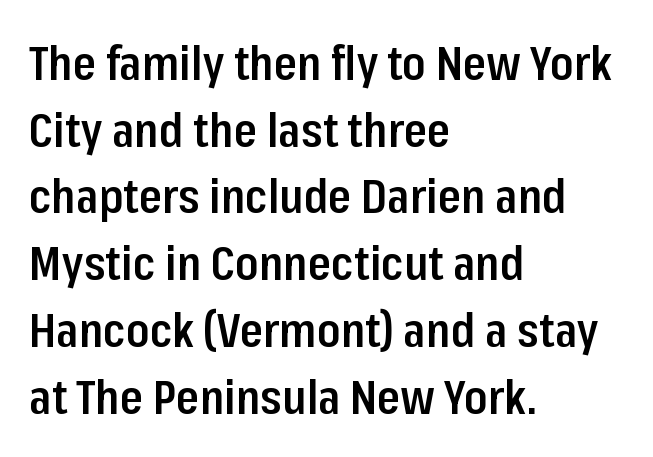
The image shows 47 px semibold, condensed sans-serif type, upright; set left-aligned, normal line spacing (1.42x), normal letter spacing, not underlined; low stroke contrast and a medium x-height.
